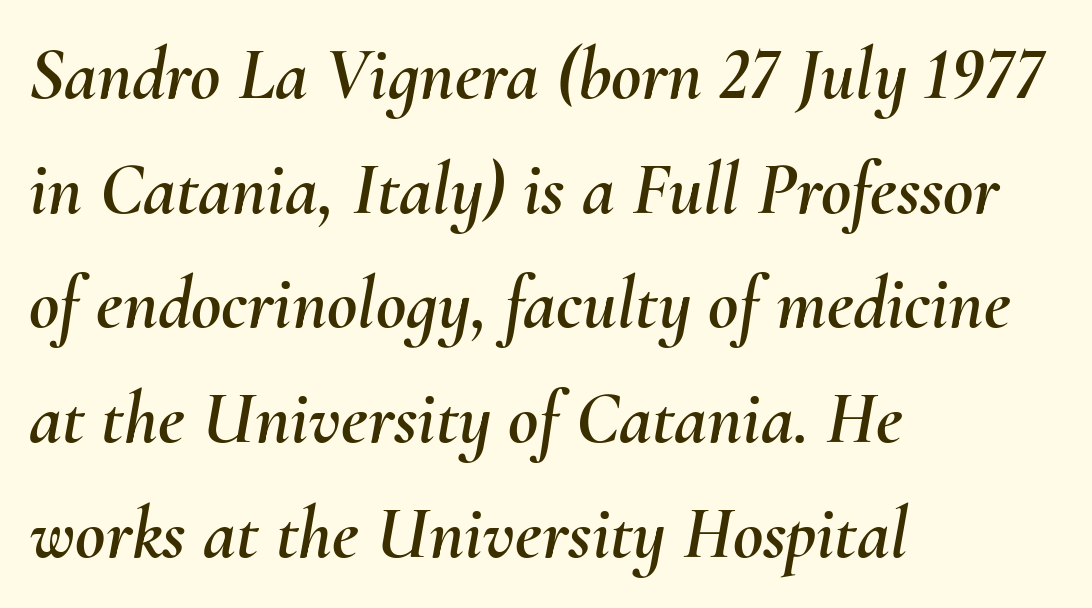
{"italic": "yes", "lean": "right", "slant_degrees": 10, "width": "normal", "stroke_contrast": "medium", "x_height": "small", "monospaced": "no", "underline": "no", "align": "left", "line_spacing": "normal", "line_spacing_ratio": 1.55, "letter_spacing": "normal", "letter_spacing_em": 0.0, "glyph_px": 74}
